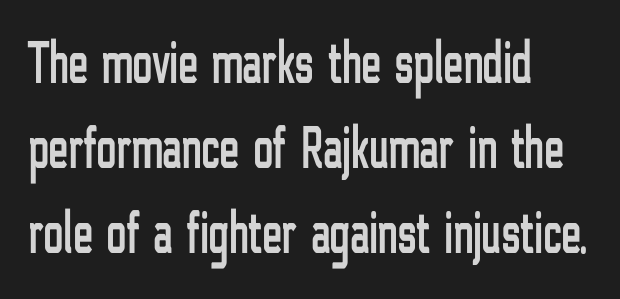
Unlike a traditional serif, this face leaves its strokes unadorned. Is there any slant? The stems are plumb. Has an underline been added? It has not. One-word summary of the alignment: left.
